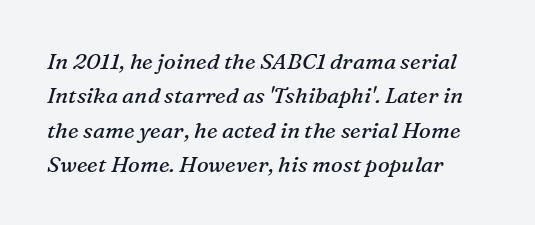
{"italic": "yes", "lean": "right", "slant_degrees": 16, "bold": "no", "underline": "no", "align": "left", "line_spacing": "normal", "line_spacing_ratio": 1.56, "letter_spacing": "normal", "letter_spacing_em": 0.0, "glyph_px": 22}
